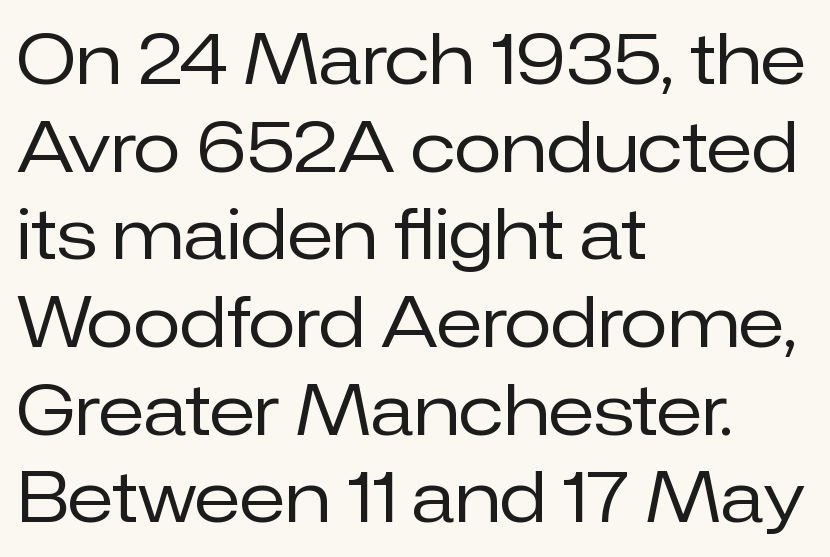
The image shows 69 px regular-weight sans-serif type, upright; set left-aligned, normal line spacing (1.27x), normal letter spacing, not underlined; low stroke contrast and a medium x-height.
